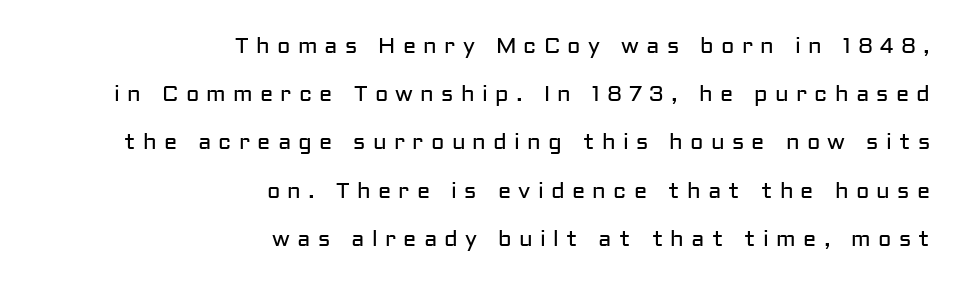
Q: Is the text bold? A: No.
Q: Is the text italic (slanted)? A: No, it is upright.
Q: Is the text underlined? A: No.
Q: How is the paragraph aligned? A: Right-aligned.
Q: Is the spacing between letters normal or unusually wide? A: Unusually wide.
Q: Is the spacing between lines tight, normal or loose? A: Loose.
